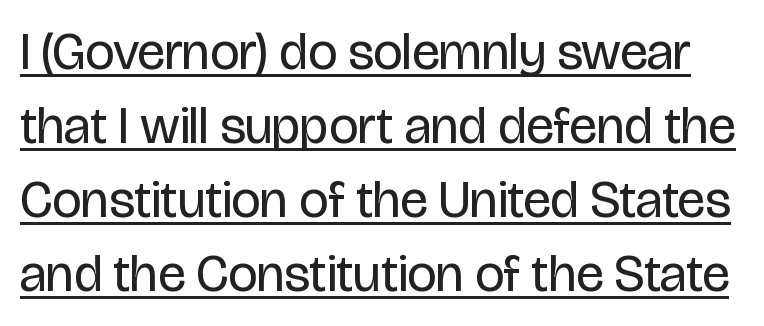
Q: Is the text bold? A: No.
Q: Is the text italic (slanted)? A: No, it is upright.
Q: Is the typeface a serif or a sans-serif typeface? A: Sans-serif.
Q: Is the text underlined? A: Yes.
Q: Is the spacing between letters normal or unusually wide? A: Normal.
Q: Is the spacing between lines tight, normal or loose? A: Normal.
Q: Width (condensed, normal, or wide)? A: Condensed.
Q: Stroke contrast? A: Low.
Q: x-height? A: Large.
Q: Monospaced? A: No.
